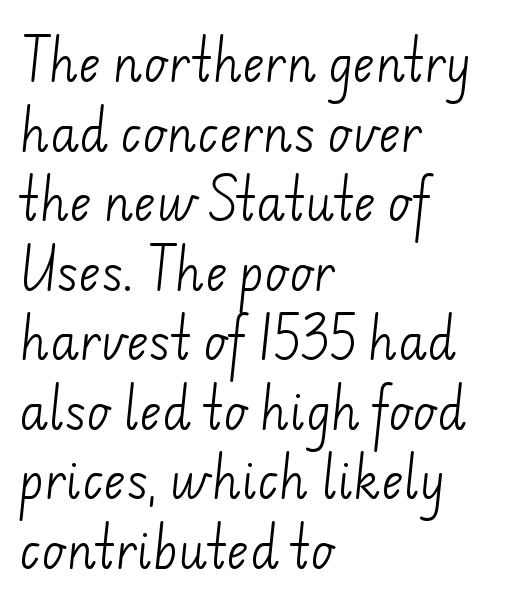
Q: Is the text bold? A: No.
Q: Is the typeface a serif or a sans-serif typeface? A: Sans-serif.
Q: Is the text underlined? A: No.
Q: How is the paragraph aligned? A: Left-aligned.
Q: Is the spacing between letters normal or unusually wide? A: Normal.
Q: Is the spacing between lines tight, normal or loose? A: Normal.
Q: Width (condensed, normal, or wide)? A: Normal.
Q: Stroke contrast? A: Low.
Q: x-height? A: Small.
Q: Monospaced? A: No.
